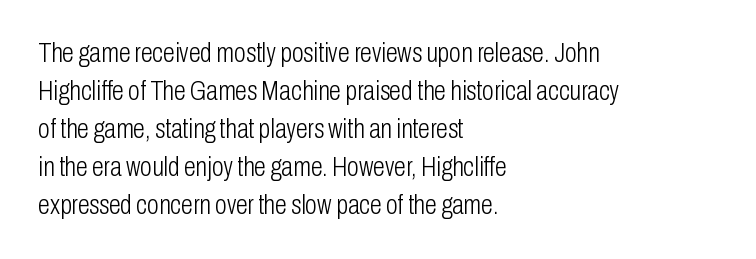
Q: Is the text bold? A: No.
Q: Is the text italic (slanted)? A: No, it is upright.
Q: Is the text underlined? A: No.
Q: How is the paragraph aligned? A: Left-aligned.
Q: Is the spacing between letters normal or unusually wide? A: Normal.
Q: Is the spacing between lines tight, normal or loose? A: Normal.
